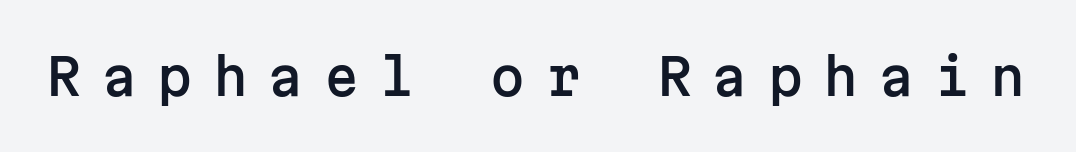
{"serif": "no", "italic": "no", "width": "normal", "stroke_contrast": "low", "x_height": "medium", "monospaced": "yes", "underline": "no", "letter_spacing": "wide", "letter_spacing_em": 0.41, "glyph_px": 50}
